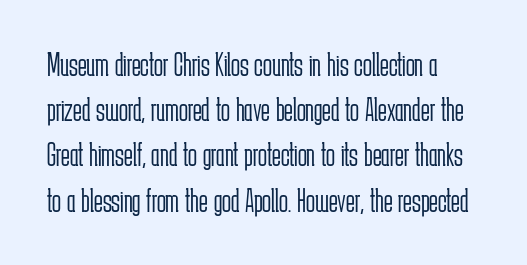
The lettering holds an erect, upright posture throughout. The foot of each line stays bare and open. Nothing sits at the stroke ends, so this counts as sans-serif. Varying glyph widths throughout — classic text-font behaviour. This sample uses plain, unmodified letter spacing. Horizontal bands of white between lines are of average thickness.
